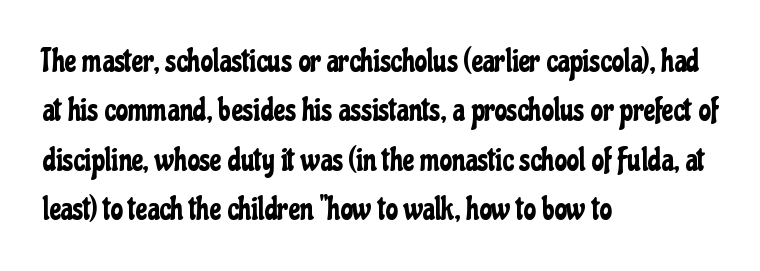
Short note: letters normally spaced. The space between consecutive lines is moderate. A typesetter would call this proportional, since set widths differ per character. Each row of text sits above clean, open space.
